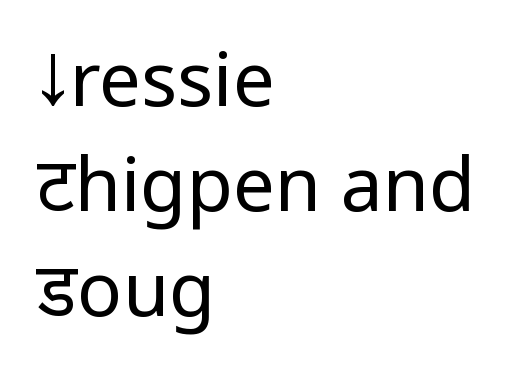
Ink coverage per letter is moderate at most. If you drew a ruler down the left edge, every line would touch it. This sample uses an upright cut, with every glyph sitting square on the baseline. Decoration check: the copy has no underline.
